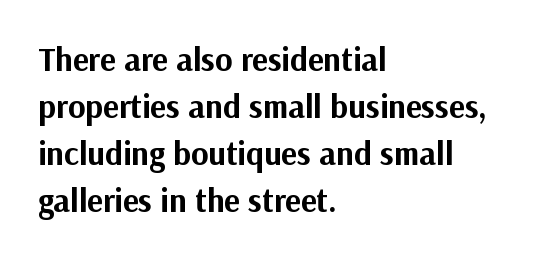
{"serif": "no", "italic": "no", "bold": "yes", "weight": "bold", "width": "normal", "stroke_contrast": "medium", "x_height": "medium", "monospaced": "no", "underline": "no", "align": "left", "line_spacing": "normal", "line_spacing_ratio": 1.42, "letter_spacing": "normal", "letter_spacing_em": 0.0, "glyph_px": 33}
